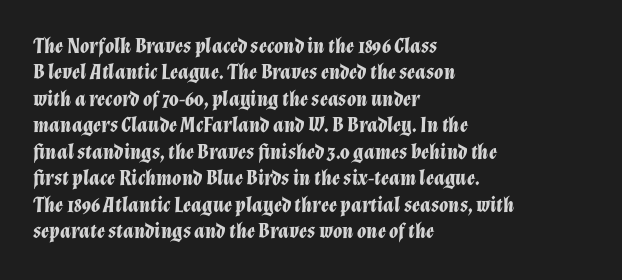
{"italic": "yes", "lean": "right", "slant_degrees": 12, "bold": "yes", "underline": "no", "align": "left", "line_spacing": "normal", "line_spacing_ratio": 1.26, "letter_spacing": "normal", "letter_spacing_em": 0.0, "glyph_px": 21}
